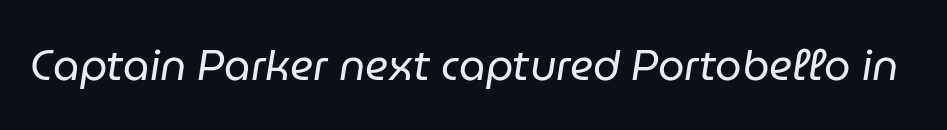
{"italic": "yes", "lean": "right", "slant_degrees": 9, "bold": "no", "weight": "regular", "width": "normal", "stroke_contrast": "low", "x_height": "medium", "monospaced": "no", "underline": "no", "letter_spacing": "normal", "letter_spacing_em": 0.0, "glyph_px": 42}
